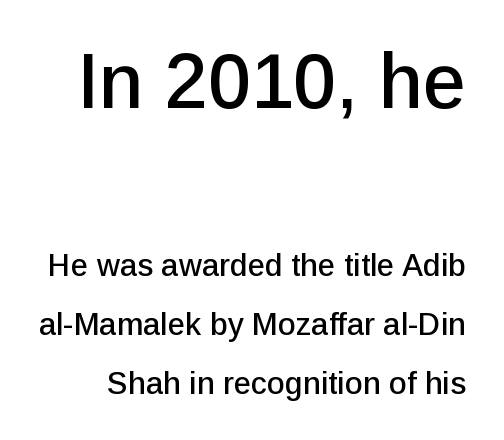
The image shows 77 px sans-serif type, upright; set loose line spacing (1.91x), normal letter spacing, not underlined; the first (top) block is 2.48x larger; low stroke contrast and a medium x-height.
